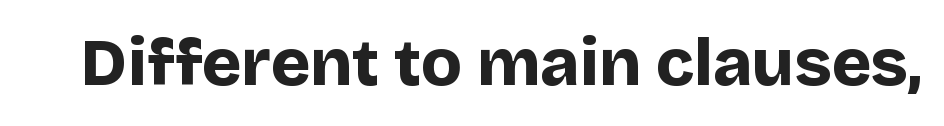
Nope, not italic — everything's standing straight. Emphasis by weight is at full strength: bold. Each letter's strokes conclude bluntly, with no projecting serifs. Do the characters align in a grid? No, the font is proportional.
